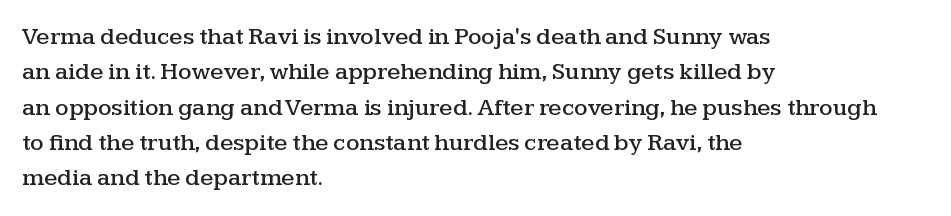
The passage shown stacks its lines at a standard gap. No extra tracking has been applied to these lines. Compared with a centered layout, this one pins lines to the left instead. The area under the type is left untouched. When letters stand straight like this, we call the style roman or upright.
